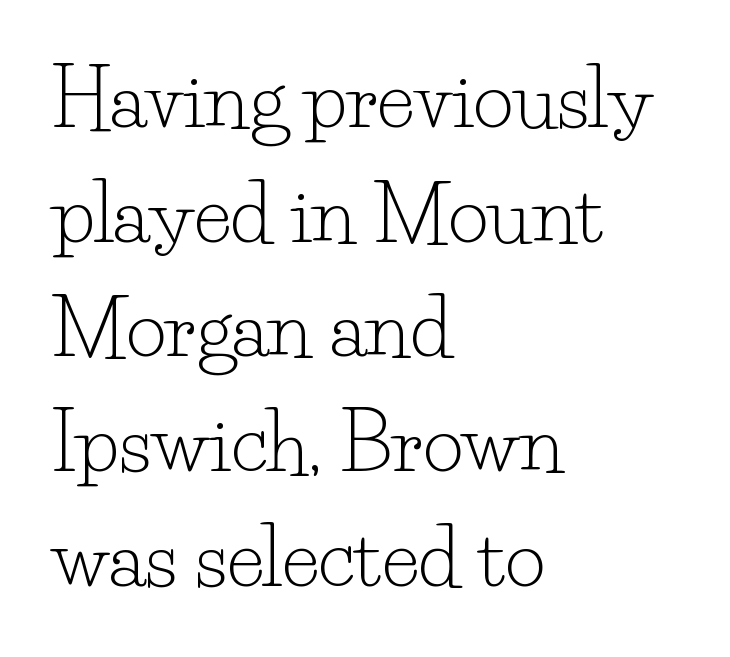
Q: Is the text bold? A: No.
Q: Is the text italic (slanted)? A: No, it is upright.
Q: Is the typeface a serif or a sans-serif typeface? A: Serif.
Q: Is the text underlined? A: No.
Q: How is the paragraph aligned? A: Left-aligned.
Q: Is the spacing between letters normal or unusually wide? A: Normal.
Q: Is the spacing between lines tight, normal or loose? A: Normal.
Q: Width (condensed, normal, or wide)? A: Normal.
Q: Stroke contrast? A: Low.
Q: x-height? A: Small.
Q: Monospaced? A: No.
